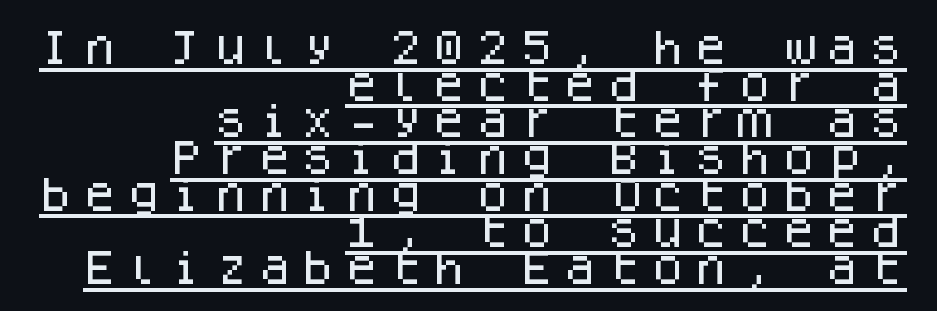
{"serif": "no", "italic": "no", "width": "normal", "stroke_contrast": "low", "x_height": "large", "monospaced": "yes", "underline": "yes", "align": "right", "line_spacing": "tight", "line_spacing_ratio": 0.99, "glyph_px": 37}
